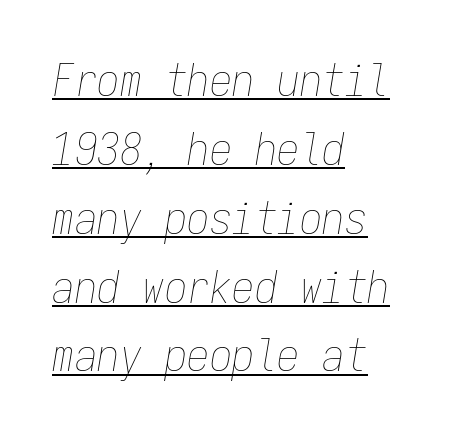
{"italic": "yes", "lean": "right", "slant_degrees": 9, "bold": "no", "weight": "thin", "width": "condensed", "stroke_contrast": "low", "x_height": "medium", "monospaced": "yes", "underline": "yes", "align": "left", "line_spacing": "normal", "line_spacing_ratio": 1.53, "letter_spacing": "normal", "letter_spacing_em": 0.0, "glyph_px": 45}
